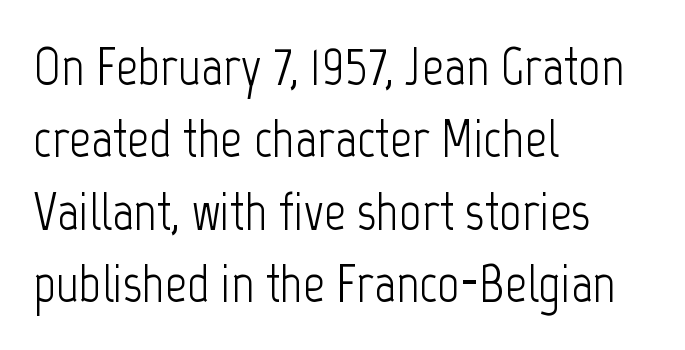
The image shows 54 px light, condensed sans-serif type, upright; set left-aligned, normal line spacing (1.34x), normal letter spacing, not underlined; low stroke contrast and a medium x-height.
